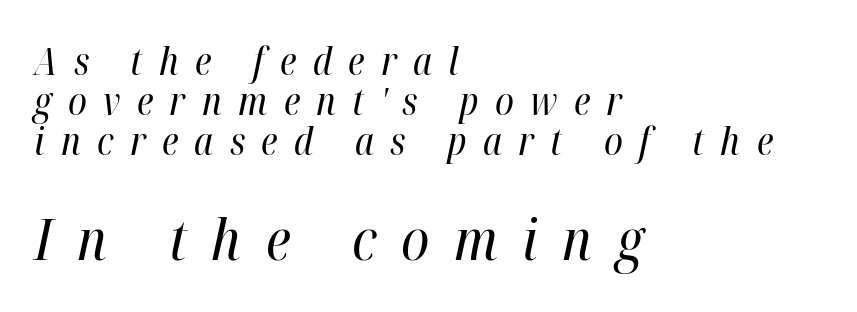
{"italic": "yes", "lean": "right", "slant_degrees": 12, "bold": "no", "weight": "regular", "width": "condensed", "stroke_contrast": "high", "x_height": "medium", "monospaced": "no", "underline": "no", "align": "left", "line_spacing": "tight", "line_spacing_ratio": 1.05, "letter_spacing": "wide", "letter_spacing_em": 0.43, "larger_block": "second", "size_ratio": 1.5, "glyph_px": 57}
